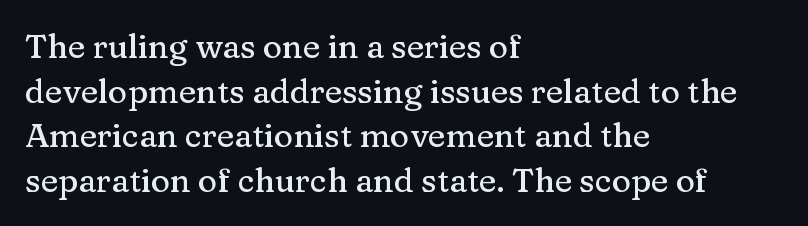
The image shows 33 px serif type, upright; set left-aligned, normal line spacing (1.35x), normal letter spacing, not underlined; medium stroke contrast and a medium x-height.
